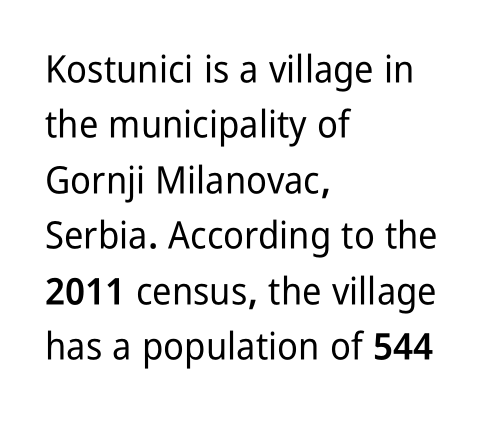
The image shows 38 px condensed sans-serif type, upright; set left-aligned, normal line spacing (1.46x), normal letter spacing, not underlined; low stroke contrast and a medium x-height.
